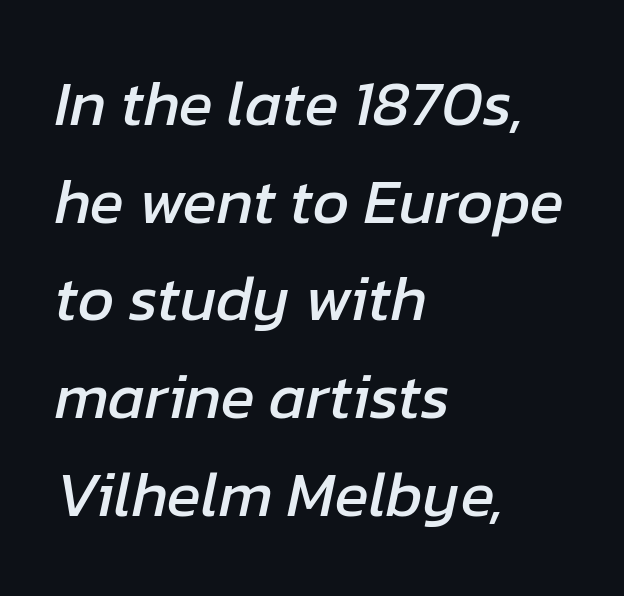
Italic: yes, the glyphs are oblique. The vertical gap from one line to the next is medium. The rag falls on the right side of this text block. Is the letter spacing exaggerated? No — it looks like the ordinary default. These lines are rendered in a variable-pitch font. The glyphs are unaccompanied by any horizontal stroke below them.
